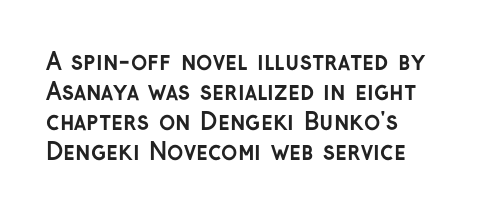
Q: Is the text bold? A: Yes.
Q: Is the text italic (slanted)? A: No, it is upright.
Q: Is the text underlined? A: No.
Q: How is the paragraph aligned? A: Left-aligned.
Q: Is the spacing between letters normal or unusually wide? A: Normal.
Q: Is the spacing between lines tight, normal or loose? A: Normal.
